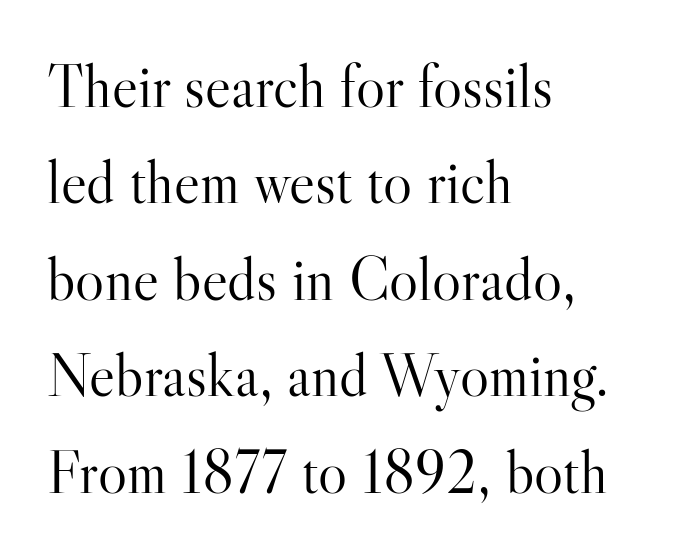
Q: Is the text bold? A: No.
Q: Is the text italic (slanted)? A: No, it is upright.
Q: Is the typeface a serif or a sans-serif typeface? A: Serif.
Q: Is the text underlined? A: No.
Q: How is the paragraph aligned? A: Left-aligned.
Q: Is the spacing between letters normal or unusually wide? A: Normal.
Q: Is the spacing between lines tight, normal or loose? A: Normal.
Q: Width (condensed, normal, or wide)? A: Normal.
Q: Stroke contrast? A: High.
Q: x-height? A: Small.
Q: Monospaced? A: No.
